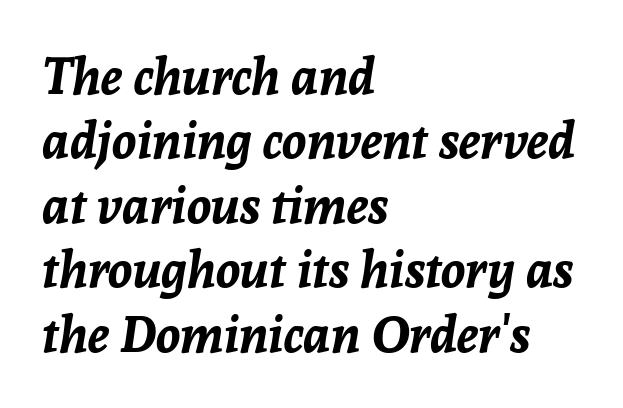
The image shows 50 px bold type, italic (leaning right); set left-aligned, normal line spacing (1.29x), normal letter spacing, not underlined; low stroke contrast and a medium x-height.
